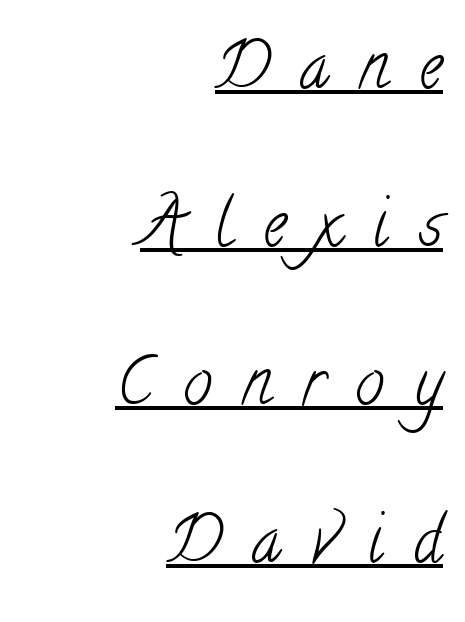
{"serif": "yes", "bold": "no", "weight": "light", "width": "condensed", "stroke_contrast": "low", "x_height": "small", "monospaced": "no", "underline": "yes", "align": "right", "line_spacing": "loose", "line_spacing_ratio": 2.43, "letter_spacing": "wide", "letter_spacing_em": 0.47, "glyph_px": 65}
